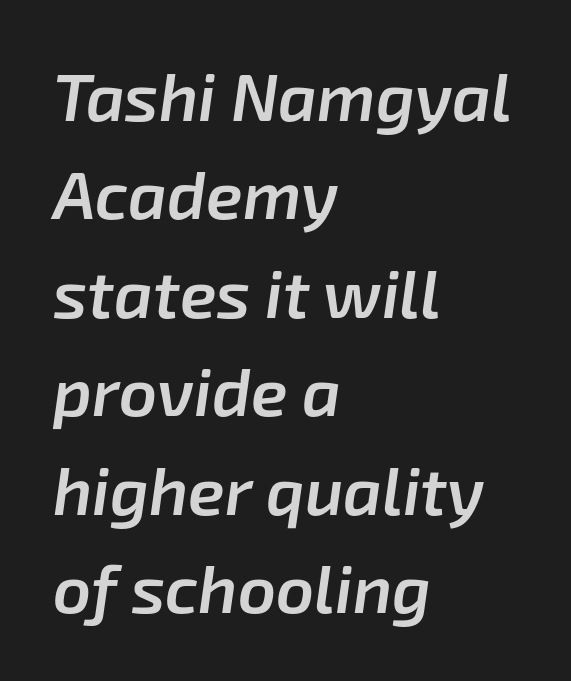
Whoever set this chose a conventional vertical rhythm. A fair bit of extra ink — the face is semibold, not bold. The text block is weighted toward the left margin, trailing off unevenly rightward. Here the designer chose a conventional face with non-uniform glyph widths. Beneath every word, the page is bare. Quick note: italic.
